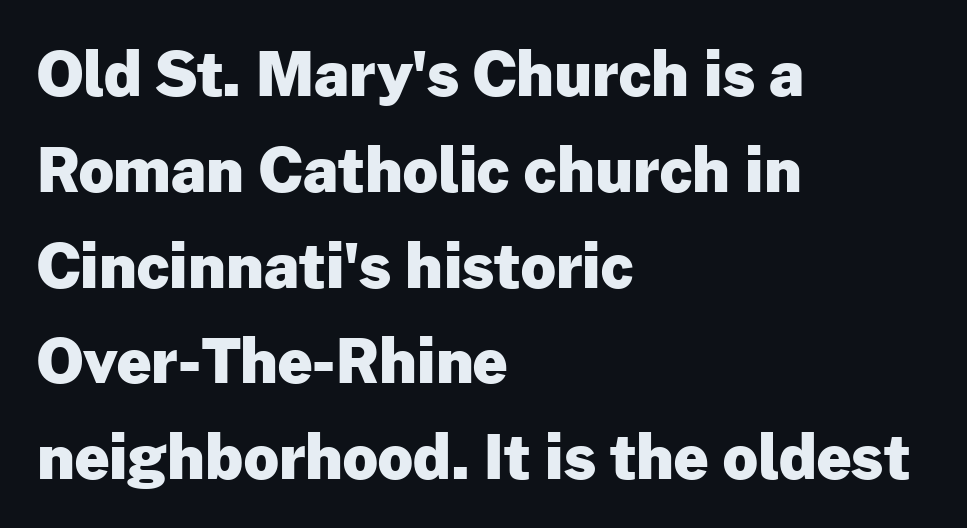
The image shows 61 px heavy sans-serif type, upright; set left-aligned, normal line spacing (1.57x), normal letter spacing, not underlined; low stroke contrast and a medium x-height.
